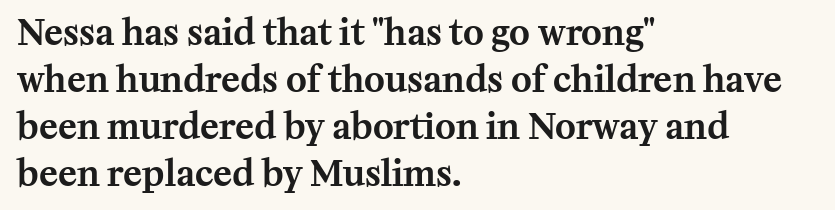
The image shows 35 px serif type, upright; set left-aligned, normal line spacing (1.34x), normal letter spacing, not underlined; medium stroke contrast and a medium x-height.
